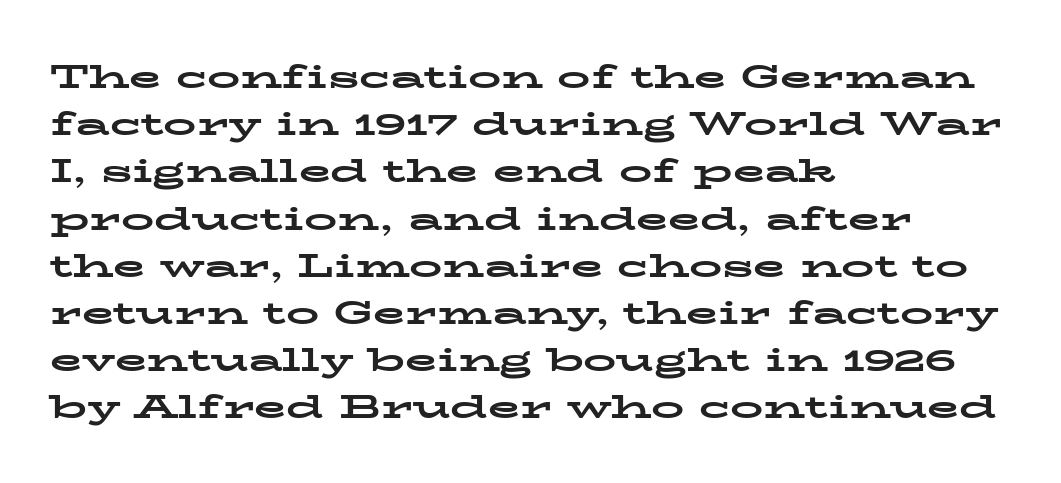
Q: Is the text bold? A: Yes.
Q: Is the text italic (slanted)? A: No, it is upright.
Q: Is the typeface a serif or a sans-serif typeface? A: Serif.
Q: Is the text underlined? A: No.
Q: How is the paragraph aligned? A: Left-aligned.
Q: Is the spacing between letters normal or unusually wide? A: Normal.
Q: Is the spacing between lines tight, normal or loose? A: Normal.
Q: Width (condensed, normal, or wide)? A: Wide.
Q: Stroke contrast? A: Low.
Q: x-height? A: Medium.
Q: Monospaced? A: No.
